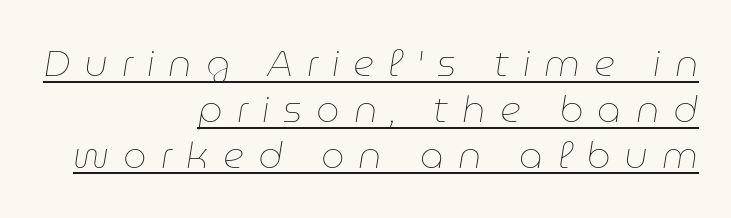
The lettering tilts uniformly, giving the passage an italic look. Each letter keeps its own natural width here, so spacing adapts to shape. Unbolded letterforms with no extra heft. Students, observe the line beneath the letters — that is underlining.
